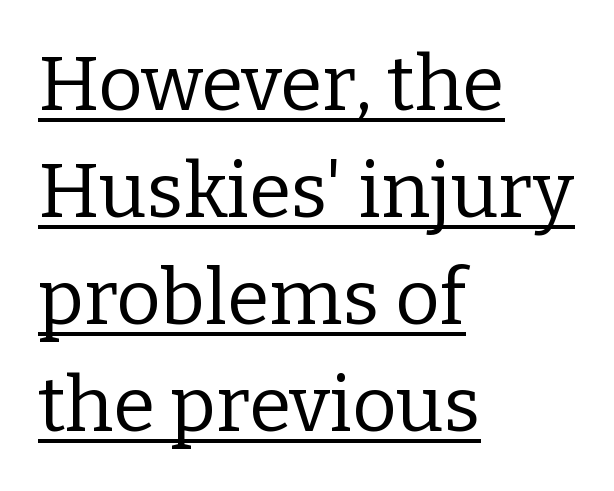
{"serif": "yes", "italic": "no", "bold": "no", "weight": "regular", "width": "normal", "stroke_contrast": "low", "x_height": "medium", "monospaced": "no", "underline": "yes", "align": "left", "line_spacing": "normal", "line_spacing_ratio": 1.39, "letter_spacing": "normal", "letter_spacing_em": 0.0, "glyph_px": 77}
